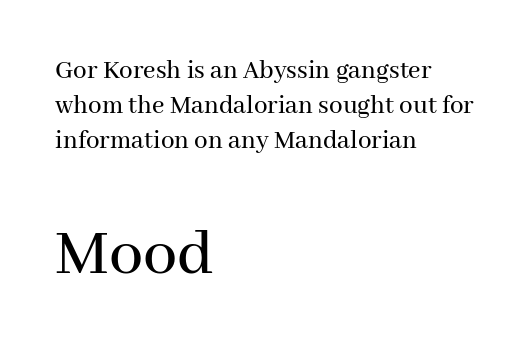
Italic: no, the glyphs are upright roman. All the whitespace from short lines collects on the right. Reading top to bottom, the characters get bigger at the block break. The passage shown is typed in a proportional face where columns would drift.
